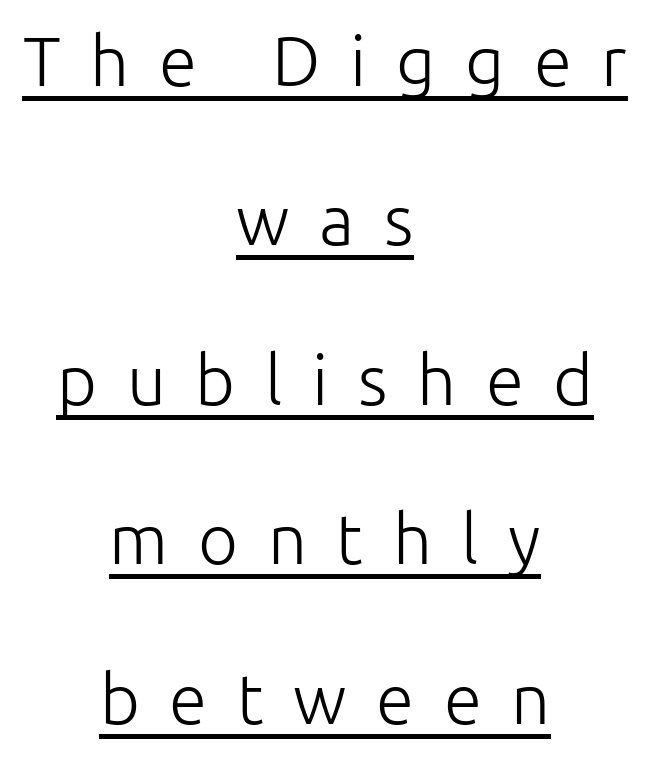
Q: Is the text bold? A: No.
Q: Is the text italic (slanted)? A: No, it is upright.
Q: Is the typeface a serif or a sans-serif typeface? A: Sans-serif.
Q: Is the text underlined? A: Yes.
Q: How is the paragraph aligned? A: Centered.
Q: Is the spacing between letters normal or unusually wide? A: Unusually wide.
Q: Is the spacing between lines tight, normal or loose? A: Loose.
Q: Width (condensed, normal, or wide)? A: Normal.
Q: Stroke contrast? A: Low.
Q: x-height? A: Medium.
Q: Monospaced? A: No.
